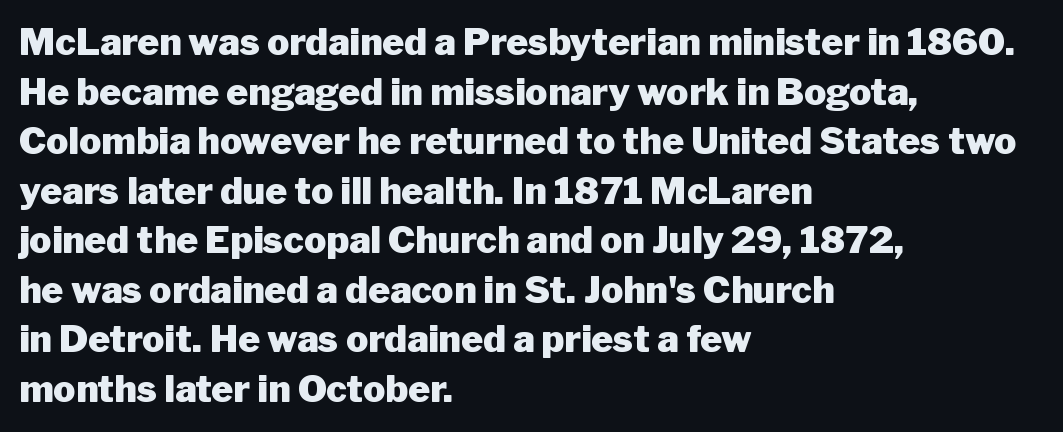
The image shows 37 px heavy sans-serif type, upright; set left-aligned, normal line spacing (1.34x), normal letter spacing, not underlined; low stroke contrast and a medium x-height.
